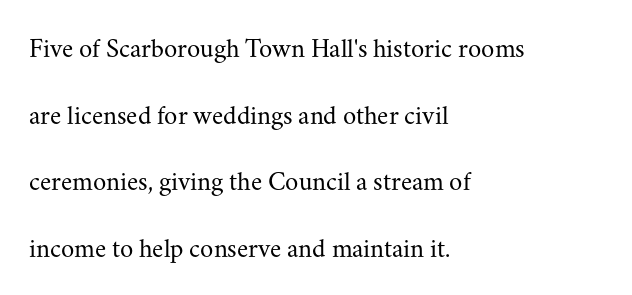
The image shows 27 px text type, upright; set left-aligned, loose line spacing (2.47x), normal letter spacing, not underlined.
